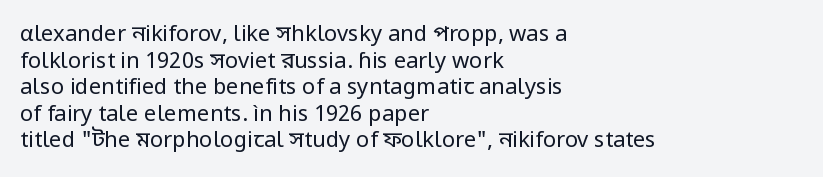
The image shows 22 px text type, upright; set left-aligned, line spacing 1.21x, normal letter spacing, not underlined.
